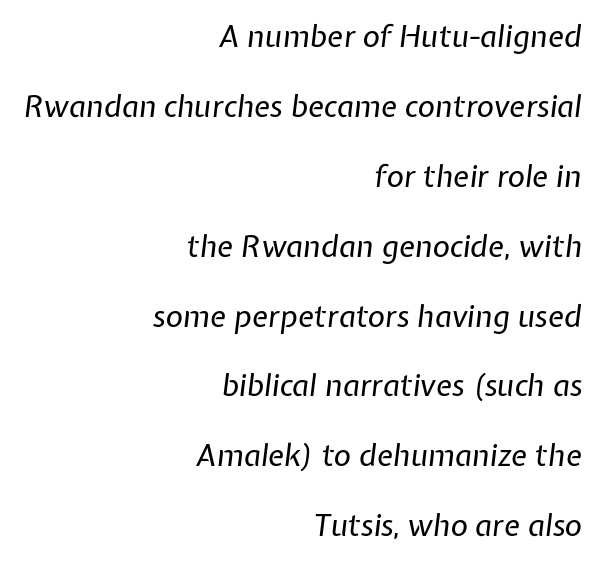
The image shows 30 px regular-weight type, italic (leaning right); set right-aligned, loose line spacing (2.33x), normal letter spacing, not underlined; low stroke contrast and a medium x-height.
